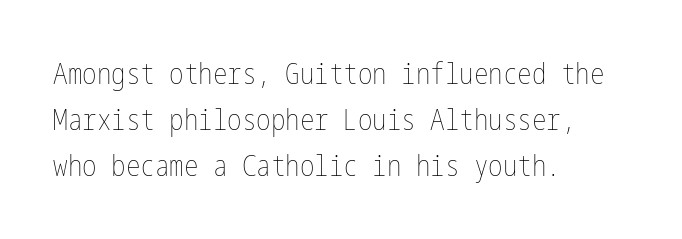
{"italic": "no", "bold": "no", "weight": "thin", "width": "condensed", "stroke_contrast": "low", "x_height": "medium", "underline": "no", "align": "left", "line_spacing": "normal", "line_spacing_ratio": 1.59, "letter_spacing": "normal", "letter_spacing_em": 0.0, "glyph_px": 29}
